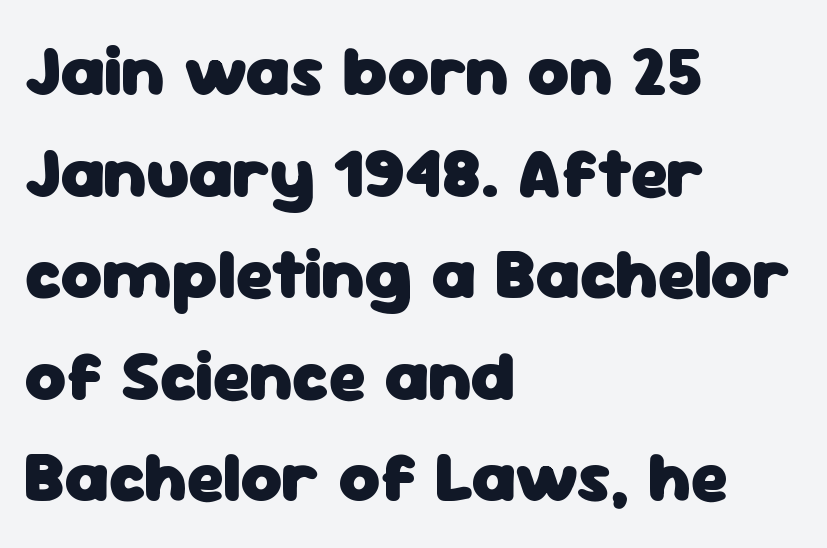
Visually the block forms a straight wall on the left and a jagged coastline on the right. What stands out about the letter spacing? Nothing — it is the standard amount. Normally led — the rows are evenly, conventionally spaced. The space directly below the letters is spotless.
